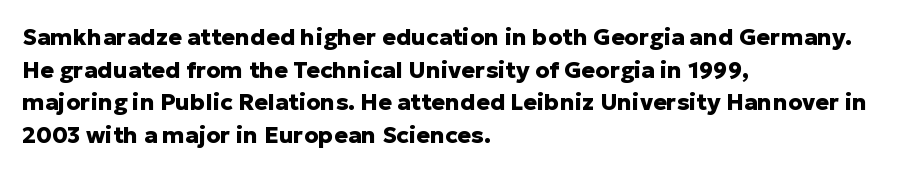
The image shows 23 px bold type, upright; set left-aligned, normal line spacing (1.42x), normal letter spacing, not underlined.
